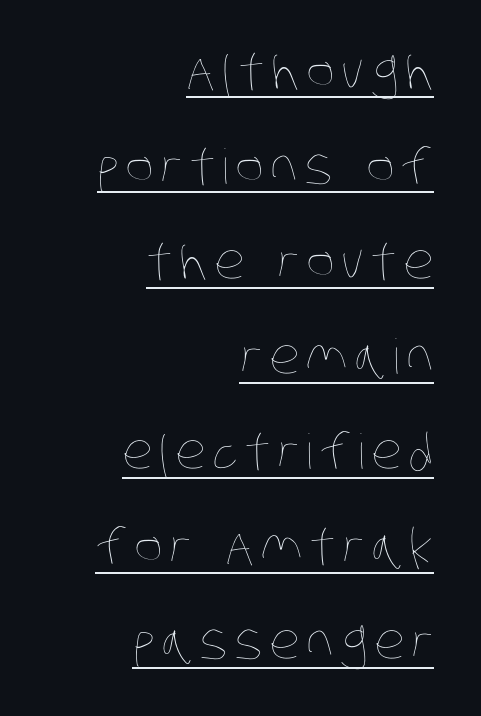
{"bold": "no", "weight": "thin", "width": "condensed", "stroke_contrast": "low", "x_height": "large", "monospaced": "no", "underline": "yes", "align": "right", "line_spacing": "loose", "line_spacing_ratio": 1.98, "glyph_px": 48}
